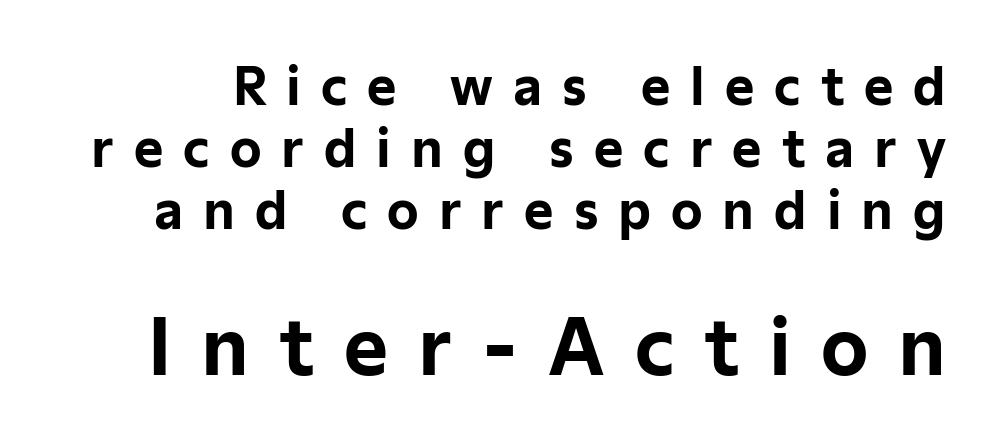
{"serif": "no", "italic": "no", "bold": "yes", "weight": "bold", "width": "normal", "stroke_contrast": "low", "x_height": "medium", "monospaced": "no", "underline": "no", "line_spacing_ratio": 1.24, "letter_spacing": "wide", "letter_spacing_em": 0.4, "larger_block": "second", "size_ratio": 1.5, "glyph_px": 75}
